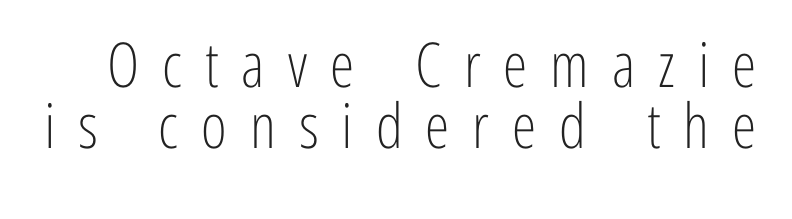
{"serif": "no", "italic": "no", "bold": "no", "weight": "light", "width": "condensed", "stroke_contrast": "low", "x_height": "medium", "monospaced": "no", "underline": "no", "line_spacing": "tight", "line_spacing_ratio": 0.99, "letter_spacing": "wide", "letter_spacing_em": 0.37, "glyph_px": 62}
